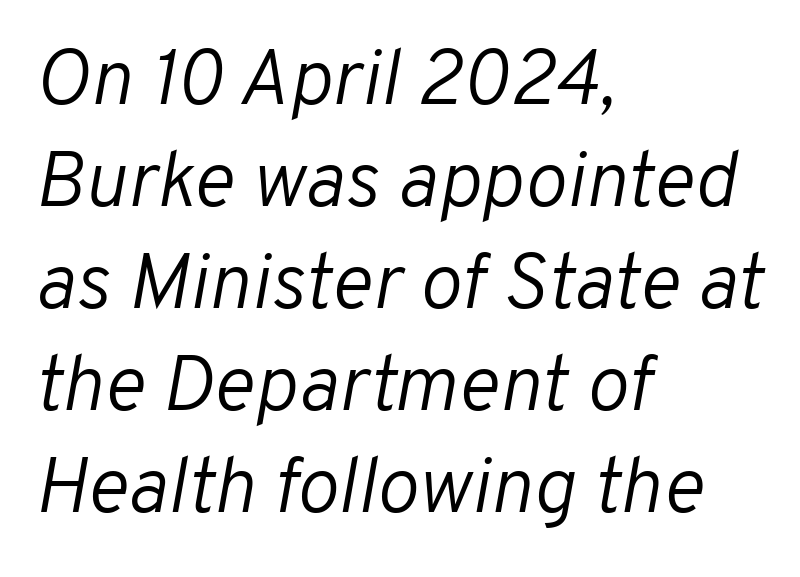
{"italic": "yes", "lean": "right", "slant_degrees": 10, "bold": "no", "weight": "light", "width": "normal", "stroke_contrast": "low", "x_height": "medium", "monospaced": "no", "underline": "no", "align": "left", "line_spacing": "normal", "line_spacing_ratio": 1.29, "letter_spacing": "normal", "letter_spacing_em": 0.0, "glyph_px": 79}
